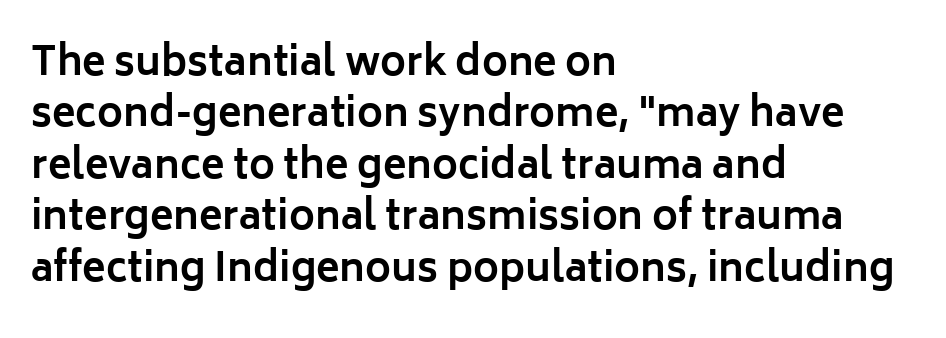
{"serif": "no", "italic": "no", "bold": "yes", "weight": "bold", "width": "normal", "stroke_contrast": "low", "x_height": "medium", "monospaced": "no", "underline": "no", "align": "left", "line_spacing": "normal", "line_spacing_ratio": 1.32, "letter_spacing": "normal", "letter_spacing_em": 0.0, "glyph_px": 39}
